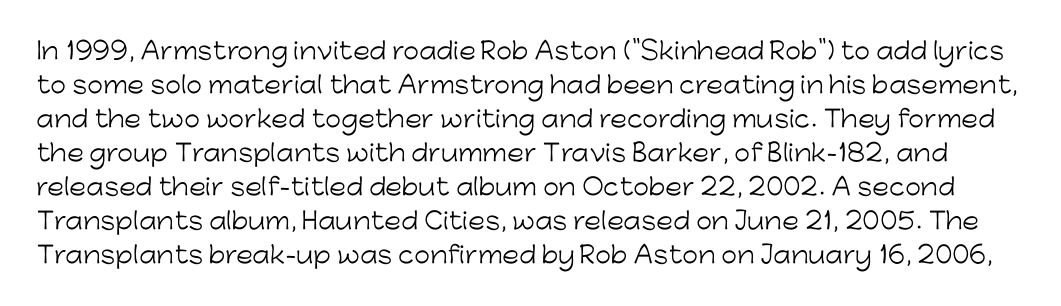
Q: Is the text bold? A: No.
Q: Is the text italic (slanted)? A: No, it is upright.
Q: Is the text underlined? A: No.
Q: Is the spacing between letters normal or unusually wide? A: Normal.
Q: Is the spacing between lines tight, normal or loose? A: Normal.
